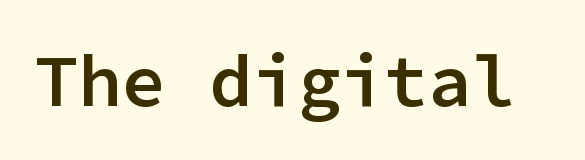
Italic: no, the glyphs are upright roman. Clear beneath every line of the passage. The type is set solid horizontally, with unmodified tracking. Unlike a traditional serif, this face leaves its strokes unadorned.
